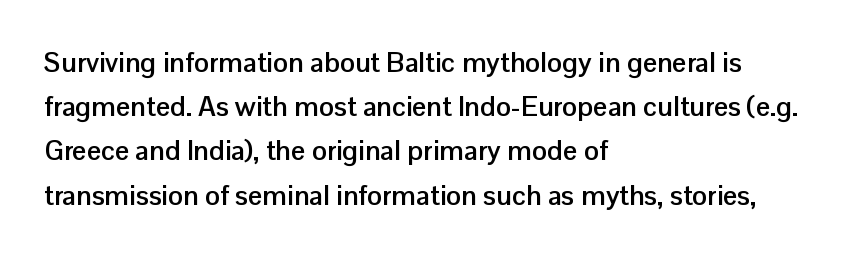
{"serif": "no", "italic": "no", "bold": "yes", "weight": "semibold", "width": "normal", "stroke_contrast": "low", "x_height": "medium", "monospaced": "no", "underline": "no", "align": "left", "line_spacing": "normal", "line_spacing_ratio": 1.58, "letter_spacing": "normal", "letter_spacing_em": 0.0, "glyph_px": 28}
